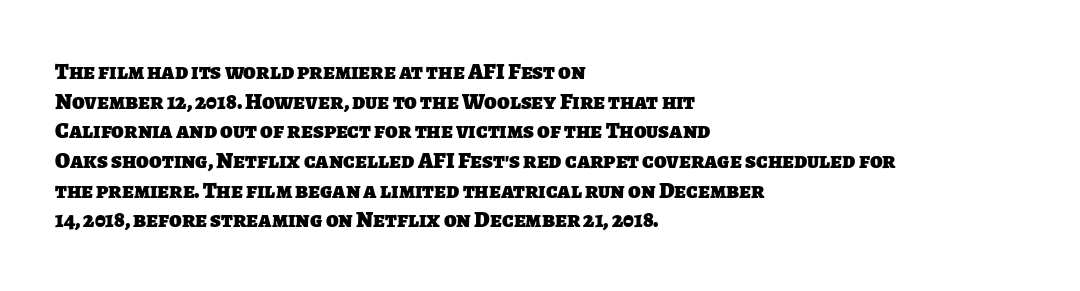
{"bold": "yes", "underline": "no", "align": "left", "line_spacing": "normal", "line_spacing_ratio": 1.29, "letter_spacing": "normal", "letter_spacing_em": 0.0, "glyph_px": 23}
